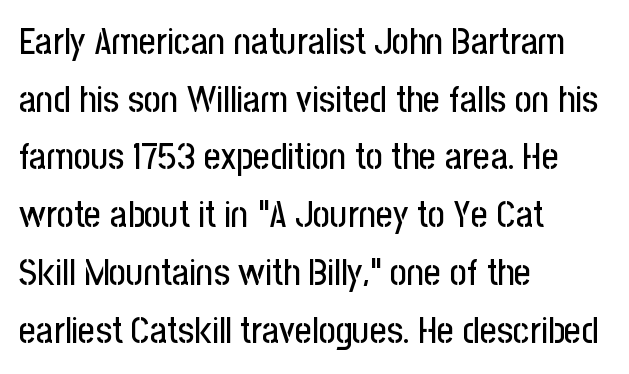
{"serif": "no", "italic": "no", "width": "condensed", "stroke_contrast": "low", "x_height": "medium", "monospaced": "no", "underline": "no", "align": "left", "line_spacing": "normal", "line_spacing_ratio": 1.56, "letter_spacing": "normal", "letter_spacing_em": 0.0, "glyph_px": 37}
